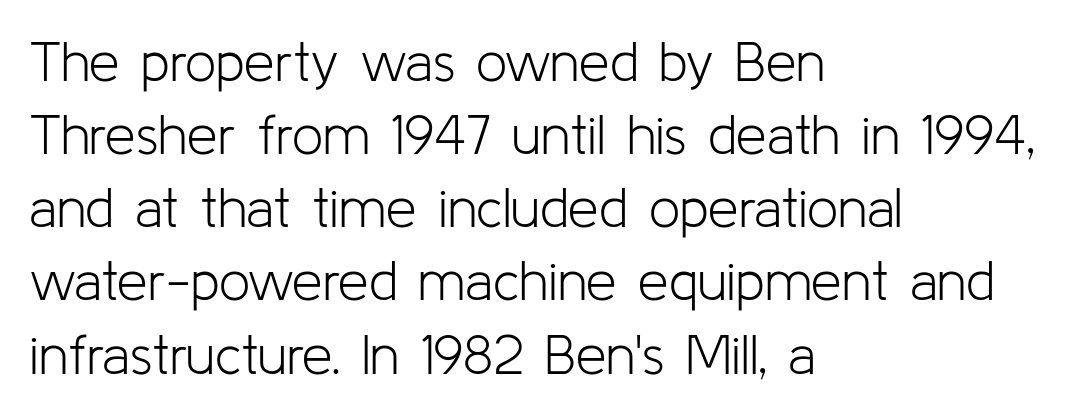
{"serif": "no", "italic": "no", "bold": "no", "weight": "light", "width": "normal", "stroke_contrast": "low", "x_height": "medium", "monospaced": "no", "underline": "no", "align": "left", "line_spacing": "normal", "line_spacing_ratio": 1.33, "letter_spacing": "normal", "letter_spacing_em": 0.0, "glyph_px": 55}
